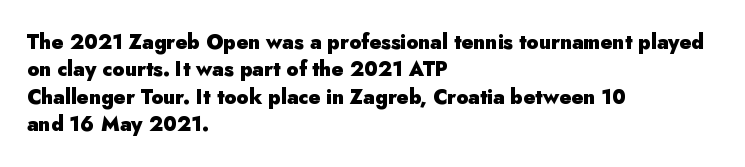
Here the glyphs are tracked normally, forming tight word shapes. The lettering stays uniformly vertical, giving the passage a roman look. The strokes are fattened all the way to bold. This sample keeps an unexceptional amount of space between lines. Underline: absent.
